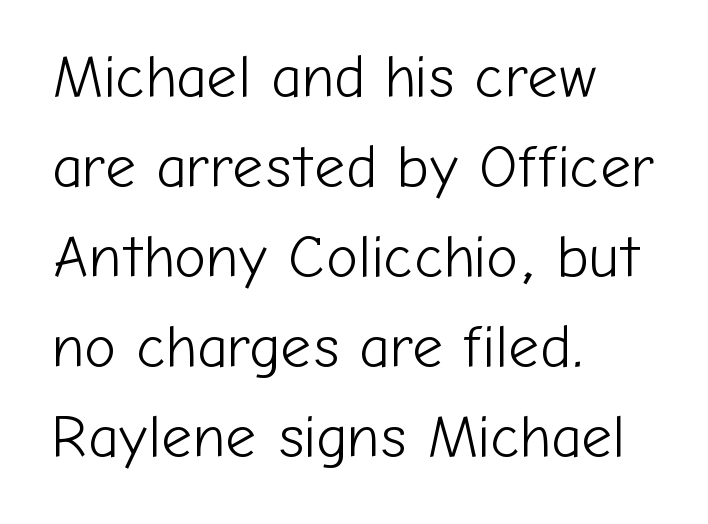
{"serif": "no", "italic": "no", "bold": "no", "weight": "light", "width": "normal", "stroke_contrast": "low", "x_height": "medium", "monospaced": "no", "underline": "no", "align": "left", "line_spacing": "normal", "line_spacing_ratio": 1.5, "letter_spacing": "normal", "letter_spacing_em": 0.0, "glyph_px": 60}
